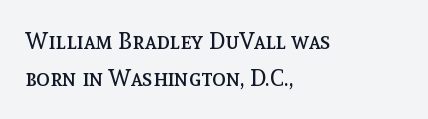
{"italic": "no", "bold": "no", "underline": "no", "align": "left", "line_spacing": "normal", "line_spacing_ratio": 1.63, "letter_spacing": "normal", "letter_spacing_em": 0.0, "glyph_px": 23}
